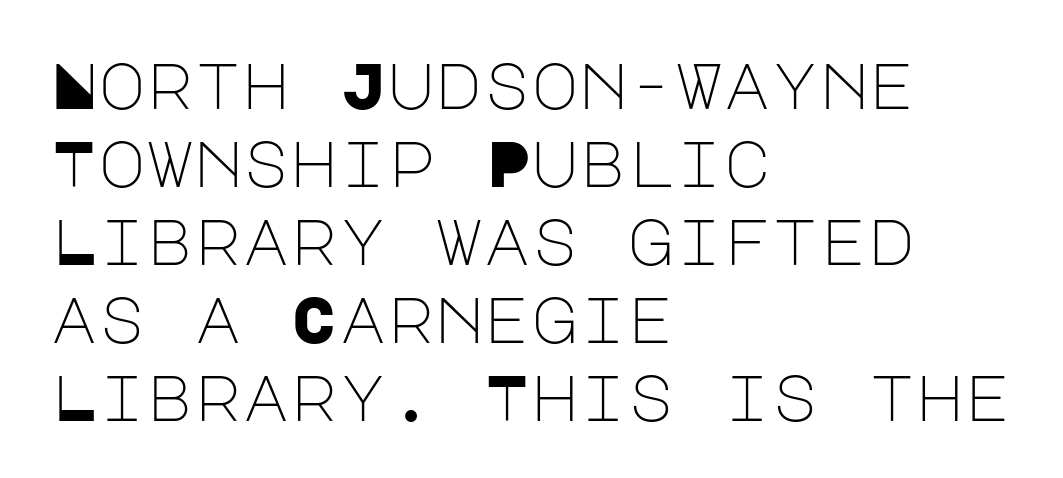
Only glyphs here, with clear space below each row. The axis of the letterforms is exactly vertical. The horizontal fit of the characters is conventional and even. The font family rendered here belongs to the sans-serif group. The cut favours lightness, reaching ordinary text weight at its darkest. A classic flush-left, rag-right setting is used for this passage.
